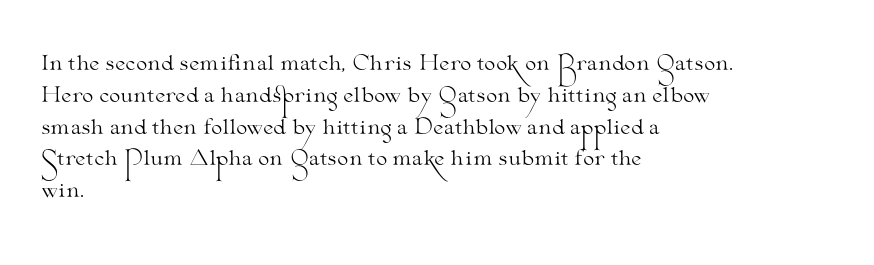
The image shows 20 px text type, upright; set left-aligned, normal line spacing (1.59x), normal letter spacing, not underlined.
